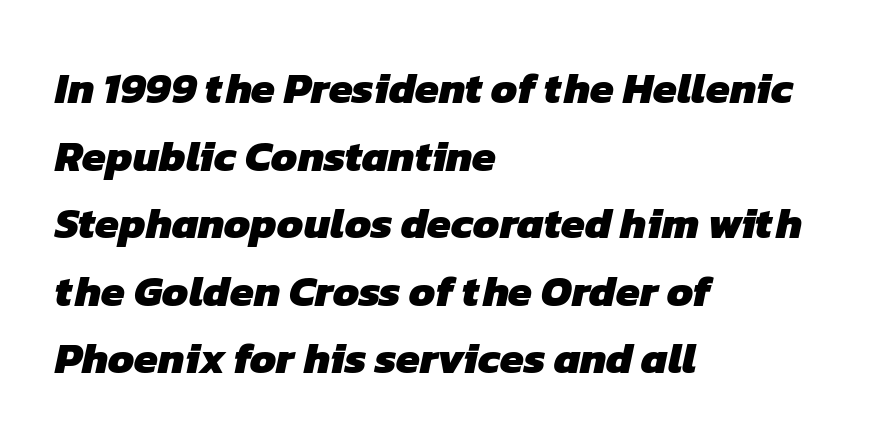
{"serif": "no", "bold": "yes", "weight": "heavy", "width": "normal", "stroke_contrast": "low", "x_height": "medium", "monospaced": "no", "underline": "no", "align": "left", "line_spacing": "normal", "line_spacing_ratio": 1.57, "letter_spacing": "normal", "letter_spacing_em": 0.0, "glyph_px": 43}
